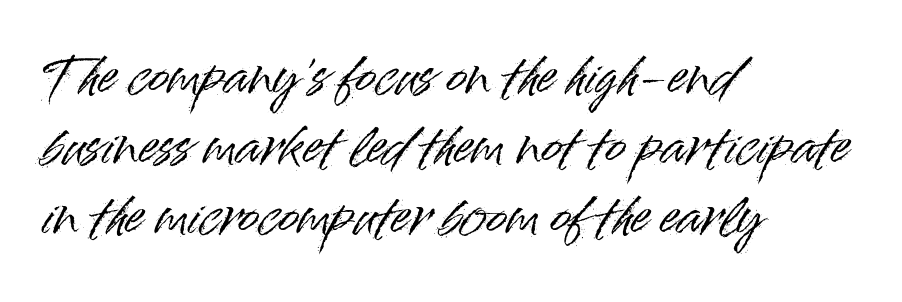
Inter-character spacing is left at the font's built-in metrics. Is this a fixed-width face? No — the glyphs have proportional, varying widths. The leading is moderate, giving the passage an even texture. Honestly, there is no underline to notice here at all.
